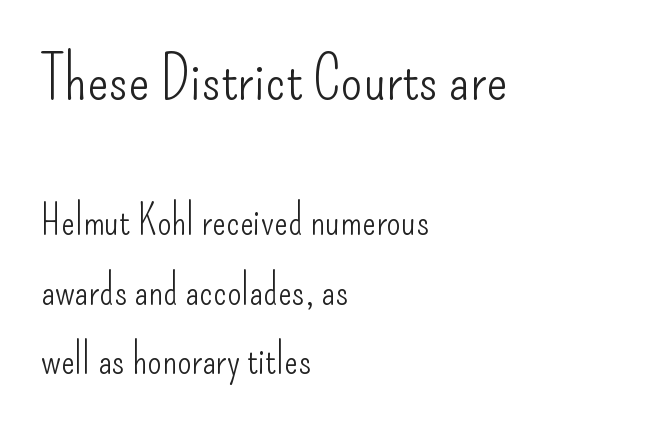
The image shows 62 px light, condensed sans-serif type, upright; set left-aligned, normal line spacing (1.7x), normal letter spacing, not underlined; the first (top) block is 1.51x larger; low stroke contrast and a small x-height.
